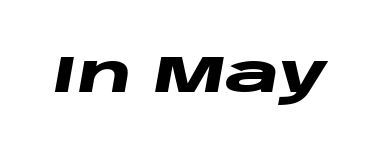
The image shows 52 px heavy, wide type, italic (leaning right); set normal letter spacing, not underlined; low stroke contrast and a large x-height.
